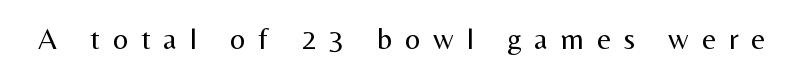
The image shows 30 px regular-weight sans-serif type, upright; set unusually wide letter spacing (+0.43 em), not underlined; medium stroke contrast and a medium x-height.
